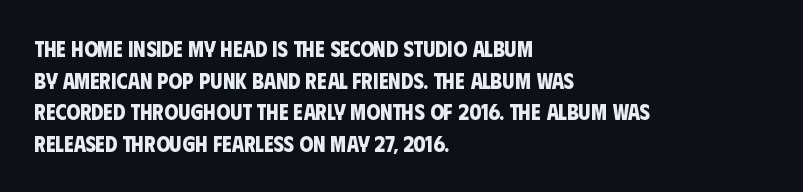
Its strokes are broad and dark, the hallmark of bold type. Honestly, the letter spacing is just normal — you wouldn't notice it. The string is rendered with underlining switched off. A normal amount of white space separates one row of letters from the next. Notice how the passage keeps a crisp vertical edge on the left only.
